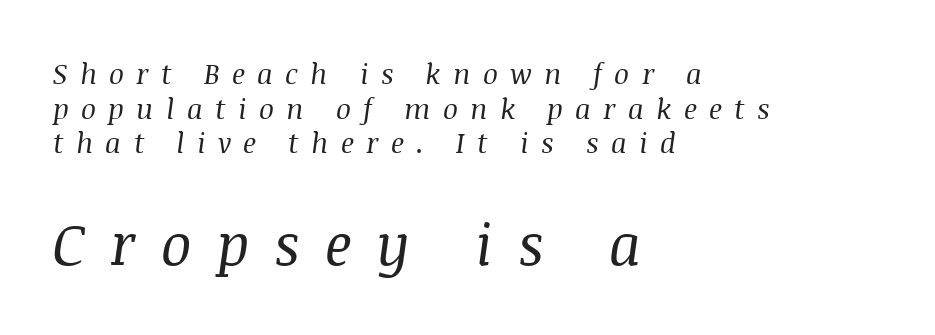
Q: Is the text bold? A: No.
Q: Is the text italic (slanted)? A: Yes, it leans right by about 8 degrees.
Q: Is the typeface a serif or a sans-serif typeface? A: Serif.
Q: Is the text underlined? A: No.
Q: How is the paragraph aligned? A: Left-aligned.
Q: Is the spacing between letters normal or unusually wide? A: Unusually wide.
Q: Which block of text is set in a larger size, the first (top) or the second (bottom)? A: The second (bottom) one.
Q: Width (condensed, normal, or wide)? A: Normal.
Q: Stroke contrast? A: Medium.
Q: x-height? A: Large.
Q: Monospaced? A: No.
